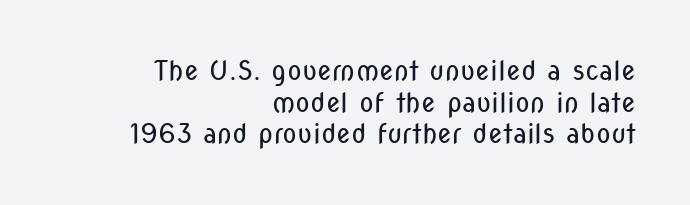
Q: Is the text bold? A: No.
Q: Is the text italic (slanted)? A: No, it is upright.
Q: Is the text underlined? A: No.
Q: How is the paragraph aligned? A: Right-aligned.
Q: Is the spacing between letters normal or unusually wide? A: Normal.
